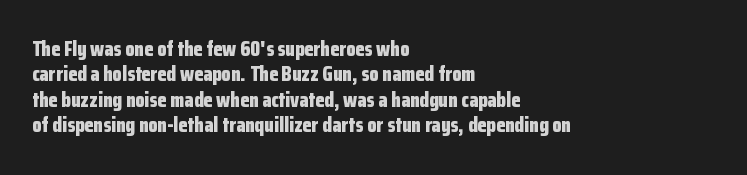
Q: Is the text bold? A: Yes.
Q: Is the text italic (slanted)? A: No, it is upright.
Q: Is the text underlined? A: No.
Q: How is the paragraph aligned? A: Left-aligned.
Q: Is the spacing between letters normal or unusually wide? A: Normal.
